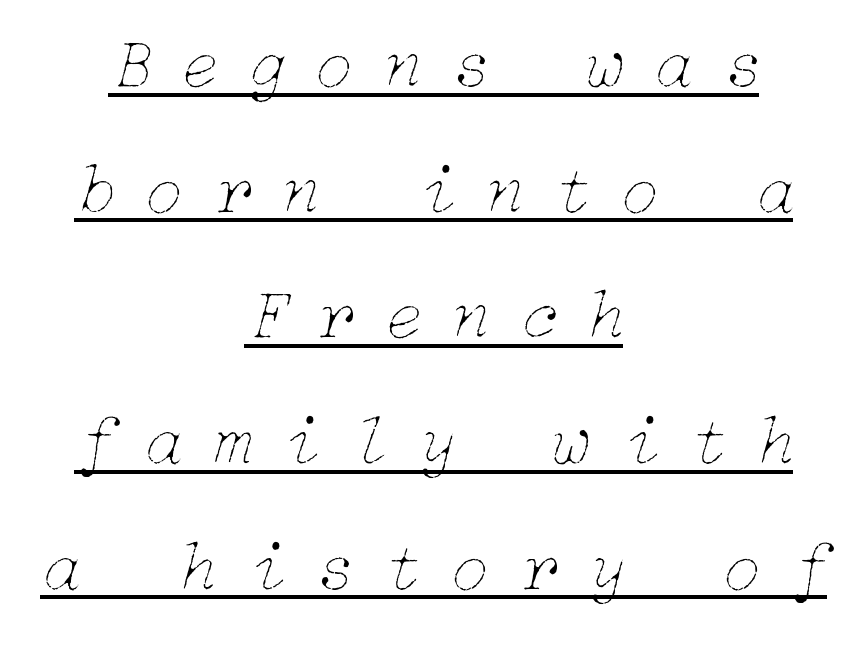
Q: Is the text bold? A: No.
Q: Is the text italic (slanted)? A: Yes, it leans right by about 15 degrees.
Q: Is the text underlined? A: Yes.
Q: How is the paragraph aligned? A: Centered.
Q: Is the spacing between letters normal or unusually wide? A: Unusually wide.
Q: Width (condensed, normal, or wide)? A: Normal.
Q: Stroke contrast? A: Low.
Q: x-height? A: Medium.
